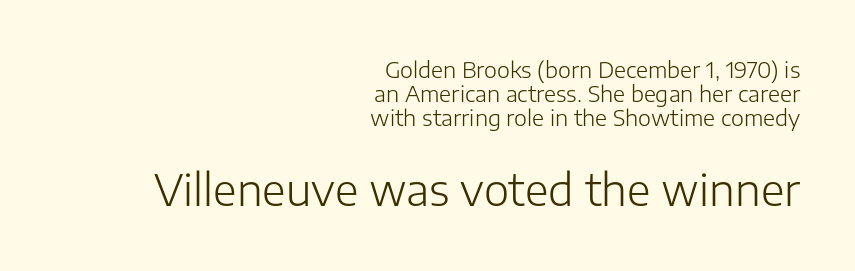
The image shows 43 px light sans-serif type, upright; set right-aligned, tight line spacing (1.08x), normal letter spacing, not underlined; the second (bottom) block is 1.95x larger; low stroke contrast and a medium x-height.
